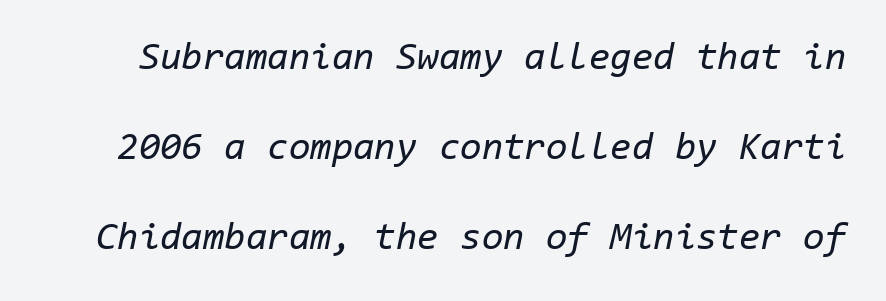
Q: Is the text bold? A: No.
Q: Is the text italic (slanted)? A: Yes, it leans right by about 11 degrees.
Q: Is the text underlined? A: No.
Q: Is the spacing between letters normal or unusually wide? A: Normal.
Q: Is the spacing between lines tight, normal or loose? A: Loose.
Q: Width (condensed, normal, or wide)? A: Normal.
Q: Stroke contrast? A: Low.
Q: x-height? A: Medium.
Q: Monospaced? A: Yes.
